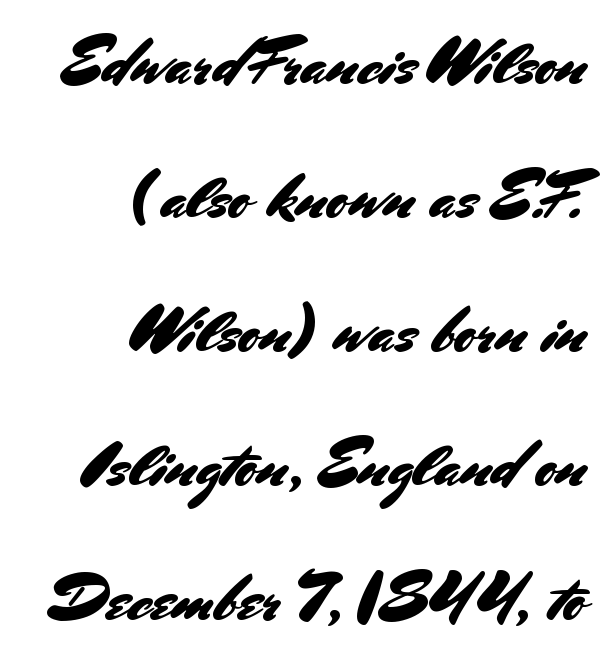
{"serif": "no", "width": "normal", "stroke_contrast": "medium", "x_height": "small", "monospaced": "no", "underline": "no", "align": "right", "line_spacing": "loose", "line_spacing_ratio": 2.06, "letter_spacing": "normal", "letter_spacing_em": 0.0, "glyph_px": 65}
